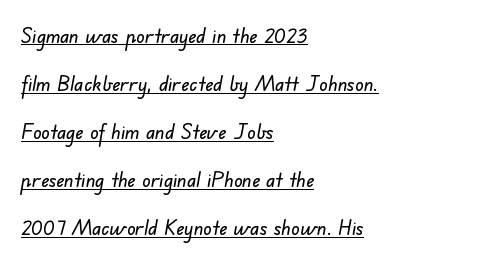
Q: Is the text underlined? A: Yes.
Q: How is the paragraph aligned? A: Left-aligned.
Q: Is the spacing between letters normal or unusually wide? A: Normal.
Q: Is the spacing between lines tight, normal or loose? A: Loose.
